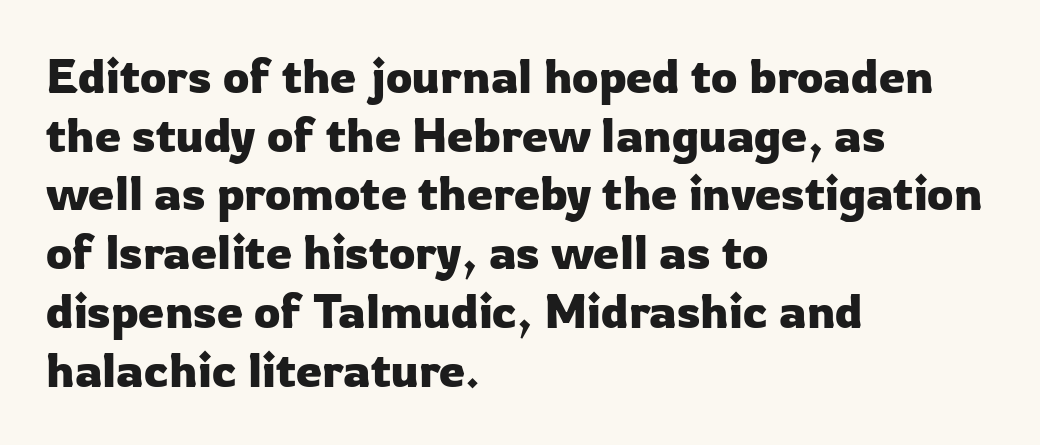
Q: Is the text italic (slanted)? A: No, it is upright.
Q: Is the typeface a serif or a sans-serif typeface? A: Sans-serif.
Q: Is the text underlined? A: No.
Q: How is the paragraph aligned? A: Left-aligned.
Q: Is the spacing between letters normal or unusually wide? A: Normal.
Q: Is the spacing between lines tight, normal or loose? A: Normal.
Q: Width (condensed, normal, or wide)? A: Normal.
Q: Stroke contrast? A: Low.
Q: x-height? A: Medium.
Q: Monospaced? A: No.
